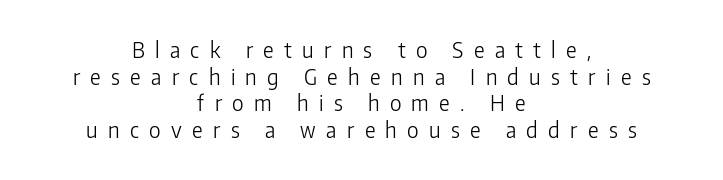
Ascenders rise straight up at ninety degrees. Notice how descenders clear the ascenders below comfortably — that's standard leading. Bold? No — there's no thickening of the strokes. Notice how the passage keeps no hard edge, just a central spine. Bare-footed words on every line. Tracking here is generous; glyphs stand well apart from one another.
